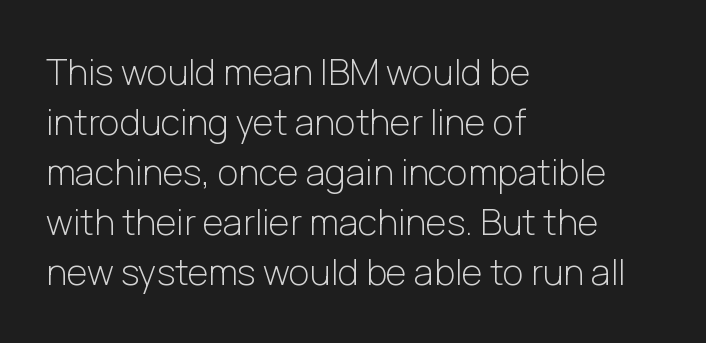
The image shows 36 px light sans-serif type, upright; set left-aligned, normal line spacing (1.39x), normal letter spacing, not underlined; low stroke contrast and a medium x-height.
